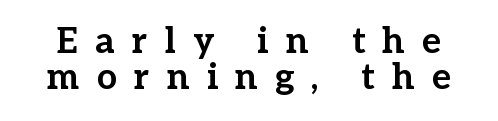
Q: Is the text bold? A: Yes.
Q: Is the text italic (slanted)? A: No, it is upright.
Q: Is the typeface a serif or a sans-serif typeface? A: Serif.
Q: Is the text underlined? A: No.
Q: Is the spacing between letters normal or unusually wide? A: Unusually wide.
Q: Is the spacing between lines tight, normal or loose? A: Tight.
Q: Width (condensed, normal, or wide)? A: Normal.
Q: Stroke contrast? A: Low.
Q: x-height? A: Medium.
Q: Monospaced? A: No.
